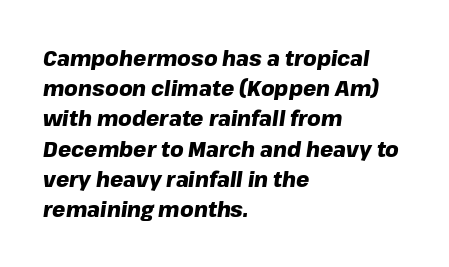
The image shows 21 px bold type, italic (leaning right); set left-aligned, normal line spacing (1.44x), normal letter spacing, not underlined.
